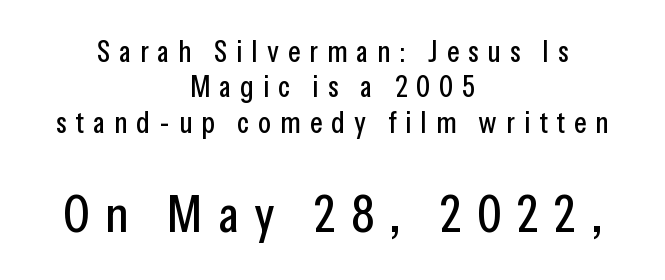
The image shows 52 px condensed sans-serif type, upright; set centered, line spacing 1.18x, unusually wide letter spacing (+0.3 em), not underlined; the second (bottom) block is 1.73x larger; low stroke contrast and a medium x-height.
